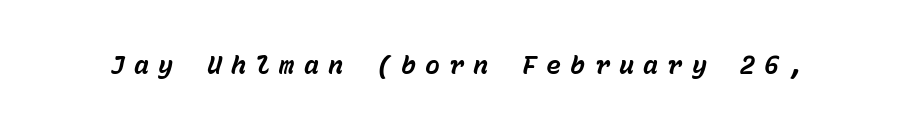
The image shows 25 px bold type, italic (leaning right); set unusually wide letter spacing (+0.37 em), not underlined.
